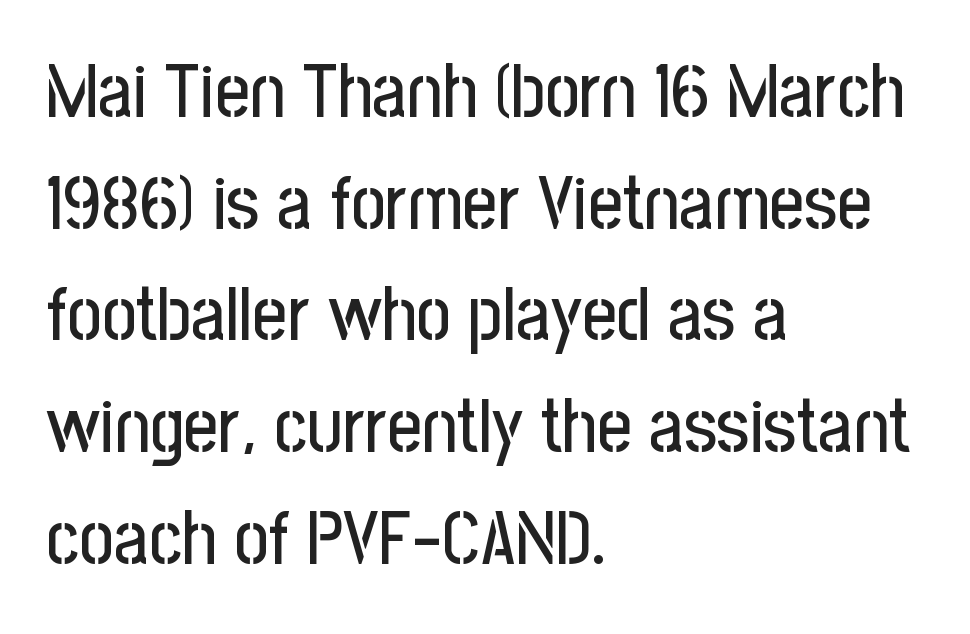
{"serif": "no", "italic": "no", "width": "condensed", "stroke_contrast": "low", "x_height": "medium", "monospaced": "no", "underline": "no", "align": "left", "line_spacing": "normal", "line_spacing_ratio": 1.49, "letter_spacing": "normal", "letter_spacing_em": 0.0, "glyph_px": 75}
